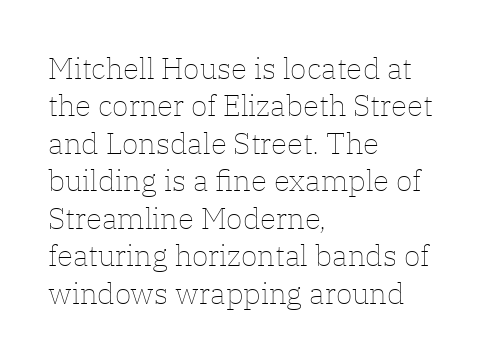
Q: Is the text bold? A: No.
Q: Is the text italic (slanted)? A: No, it is upright.
Q: Is the text underlined? A: No.
Q: How is the paragraph aligned? A: Left-aligned.
Q: Is the spacing between letters normal or unusually wide? A: Normal.
Q: Is the spacing between lines tight, normal or loose? A: Normal.
Q: Width (condensed, normal, or wide)? A: Normal.
Q: Stroke contrast? A: Low.
Q: x-height? A: Medium.
Q: Monospaced? A: No.
